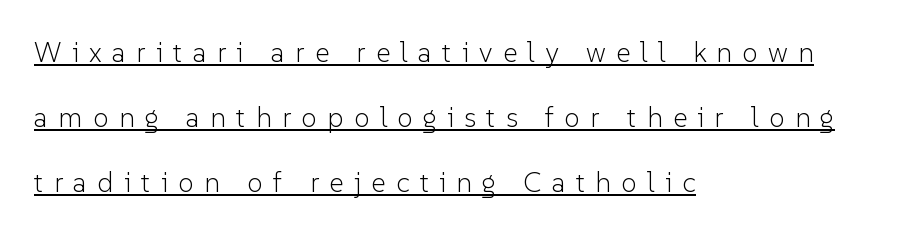
{"serif": "no", "italic": "no", "bold": "no", "weight": "light", "width": "normal", "stroke_contrast": "low", "x_height": "medium", "monospaced": "no", "underline": "yes", "align": "left", "line_spacing": "loose", "line_spacing_ratio": 2.32, "letter_spacing": "wide", "letter_spacing_em": 0.37, "glyph_px": 28}
